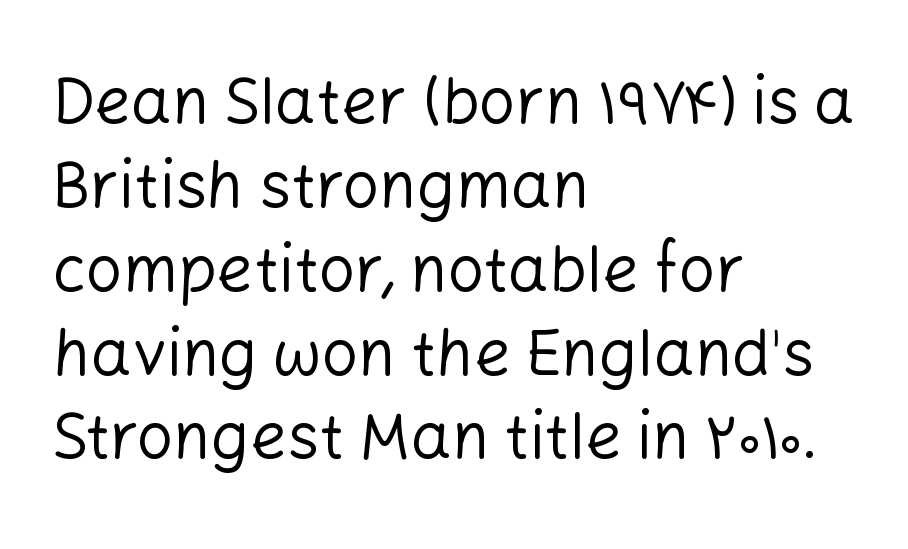
{"serif": "no", "italic": "no", "bold": "no", "weight": "regular", "width": "normal", "stroke_contrast": "low", "x_height": "medium", "monospaced": "no", "underline": "no", "align": "left", "line_spacing": "normal", "line_spacing_ratio": 1.31, "letter_spacing": "normal", "letter_spacing_em": 0.0, "glyph_px": 64}
